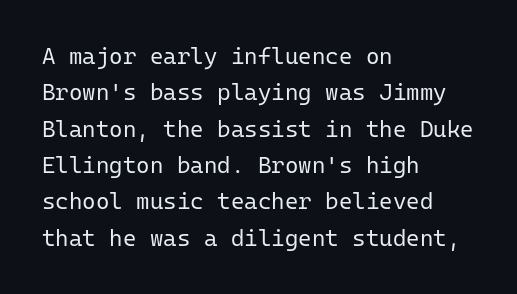
The image shows 23 px text type, upright; set left-aligned, normal line spacing (1.58x), normal letter spacing, not underlined.
